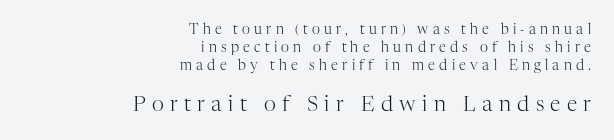
The image shows 21 px text type, upright; set right-aligned, normal line spacing (1.3x), unusually wide letter spacing (+0.3 em), not underlined; the second (bottom) block is 1.5x larger.
